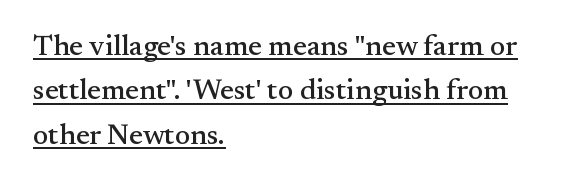
{"serif": "yes", "italic": "no", "width": "normal", "stroke_contrast": "medium", "x_height": "small", "monospaced": "no", "underline": "yes", "align": "left", "line_spacing": "normal", "line_spacing_ratio": 1.53, "letter_spacing": "normal", "letter_spacing_em": 0.0, "glyph_px": 29}
